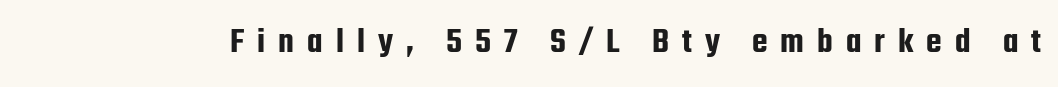
{"serif": "no", "italic": "no", "width": "condensed", "stroke_contrast": "low", "x_height": "medium", "monospaced": "no", "underline": "no", "letter_spacing": "wide", "letter_spacing_em": 0.36, "glyph_px": 36}
